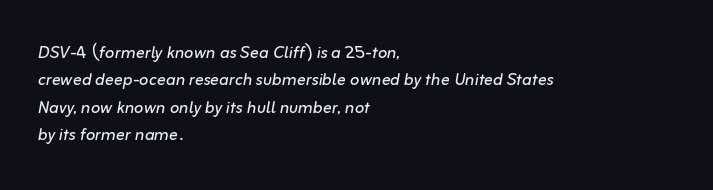
Q: Is the text bold? A: No.
Q: Is the text italic (slanted)? A: Yes, it leans right by about 10 degrees.
Q: Is the text underlined? A: No.
Q: How is the paragraph aligned? A: Left-aligned.
Q: Is the spacing between letters normal or unusually wide? A: Normal.
Q: Is the spacing between lines tight, normal or loose? A: Normal.
